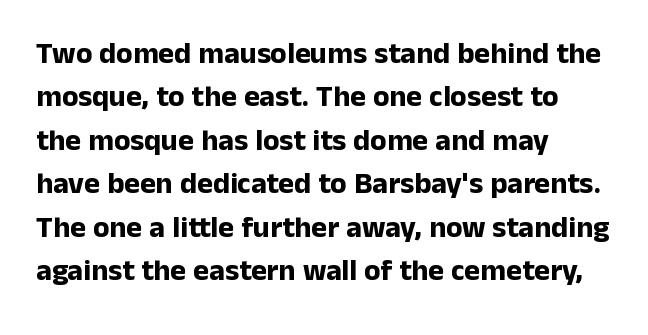
Q: Is the text bold? A: Yes.
Q: Is the text italic (slanted)? A: No, it is upright.
Q: Is the typeface a serif or a sans-serif typeface? A: Sans-serif.
Q: Is the text underlined? A: No.
Q: How is the paragraph aligned? A: Left-aligned.
Q: Is the spacing between letters normal or unusually wide? A: Normal.
Q: Is the spacing between lines tight, normal or loose? A: Normal.
Q: Width (condensed, normal, or wide)? A: Normal.
Q: Stroke contrast? A: Low.
Q: x-height? A: Medium.
Q: Monospaced? A: No.
